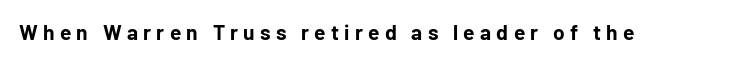
Honestly, there is no underline to notice here at all. Italic: no, the glyphs are upright roman. This rendering widens character spacing well past its baseline value. You'd pick this weight for a headline — it's a proper bold.
